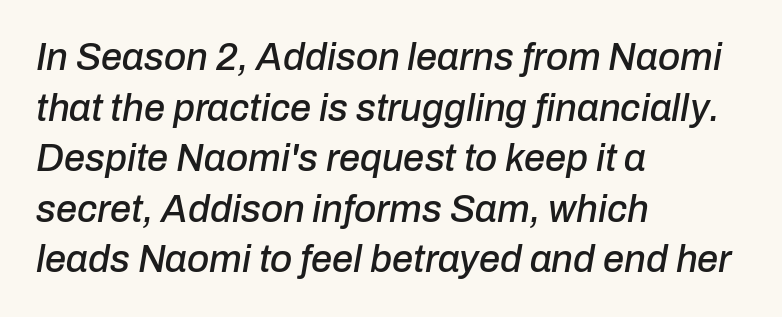
The image shows 38 px text type, italic (leaning right); set left-aligned, normal line spacing (1.33x), normal letter spacing, not underlined; low stroke contrast and a medium x-height.
